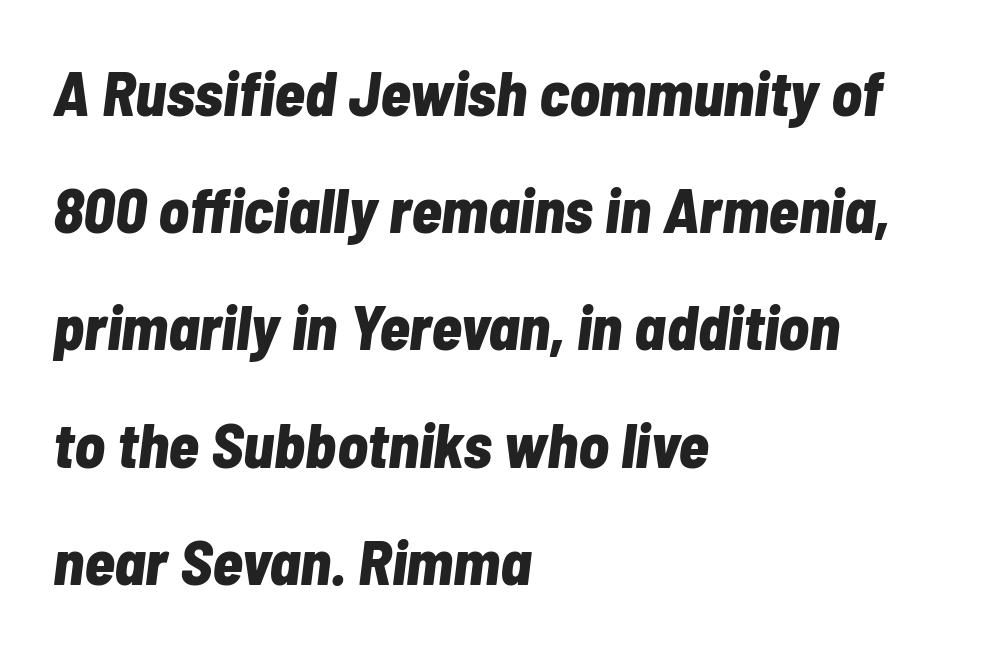
The image shows 63 px bold, condensed type, italic (leaning right); set left-aligned, line spacing 1.86x, normal letter spacing, not underlined; low stroke contrast and a medium x-height.
